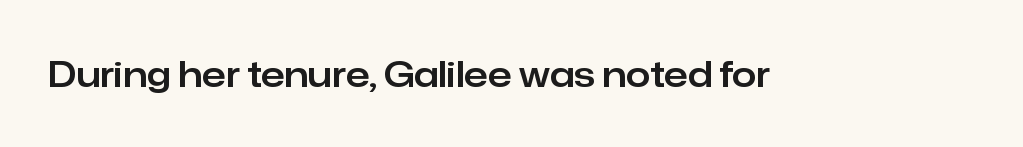
{"serif": "no", "italic": "no", "width": "normal", "stroke_contrast": "low", "x_height": "medium", "monospaced": "no", "underline": "no", "letter_spacing": "normal", "letter_spacing_em": 0.0, "glyph_px": 35}
